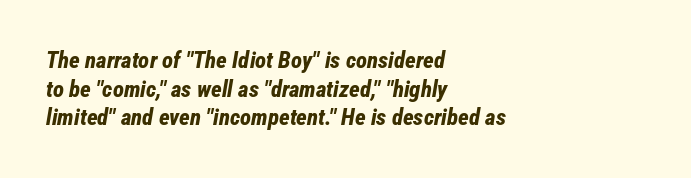
{"italic": "yes", "lean": "right", "slant_degrees": 12, "bold": "yes", "underline": "no", "align": "left", "line_spacing_ratio": 1.24, "letter_spacing": "normal", "letter_spacing_em": 0.0, "glyph_px": 23}
